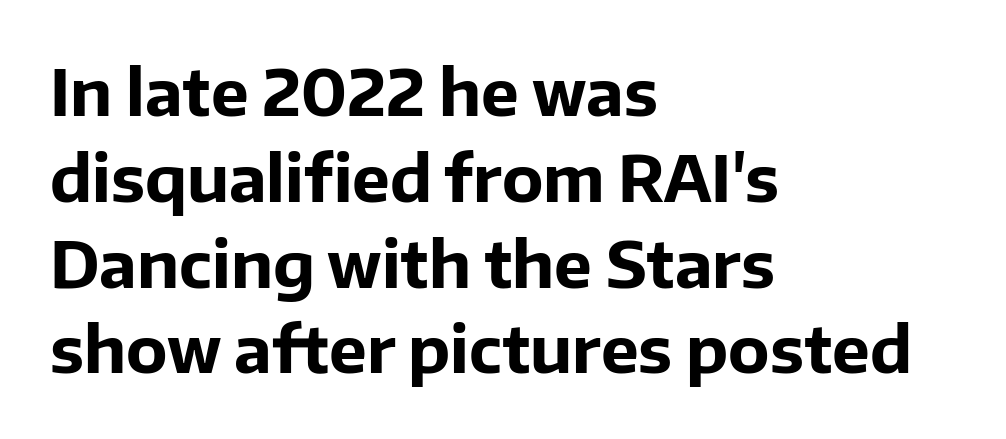
The image shows 64 px bold sans-serif type, upright; set left-aligned, normal line spacing (1.34x), normal letter spacing, not underlined; low stroke contrast and a medium x-height.
